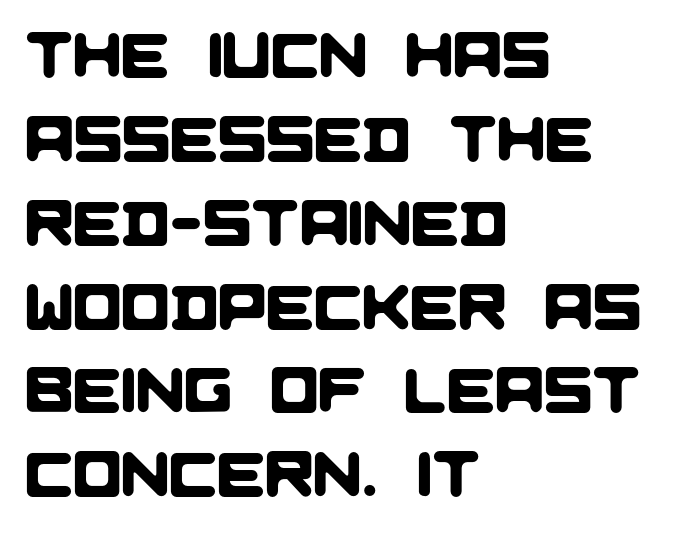
Q: Is the typeface a serif or a sans-serif typeface? A: Sans-serif.
Q: Is the text underlined? A: No.
Q: How is the paragraph aligned? A: Left-aligned.
Q: Is the spacing between letters normal or unusually wide? A: Normal.
Q: Is the spacing between lines tight, normal or loose? A: Normal.
Q: Width (condensed, normal, or wide)? A: Normal.
Q: Stroke contrast? A: Low.
Q: x-height? A: Large.
Q: Monospaced? A: No.
